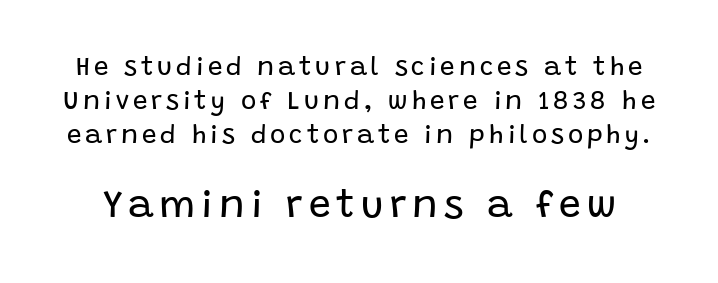
{"serif": "no", "italic": "no", "bold": "no", "weight": "regular", "width": "normal", "stroke_contrast": "low", "x_height": "large", "monospaced": "no", "underline": "no", "line_spacing": "normal", "line_spacing_ratio": 1.3, "larger_block": "second", "size_ratio": 1.5, "glyph_px": 39}
